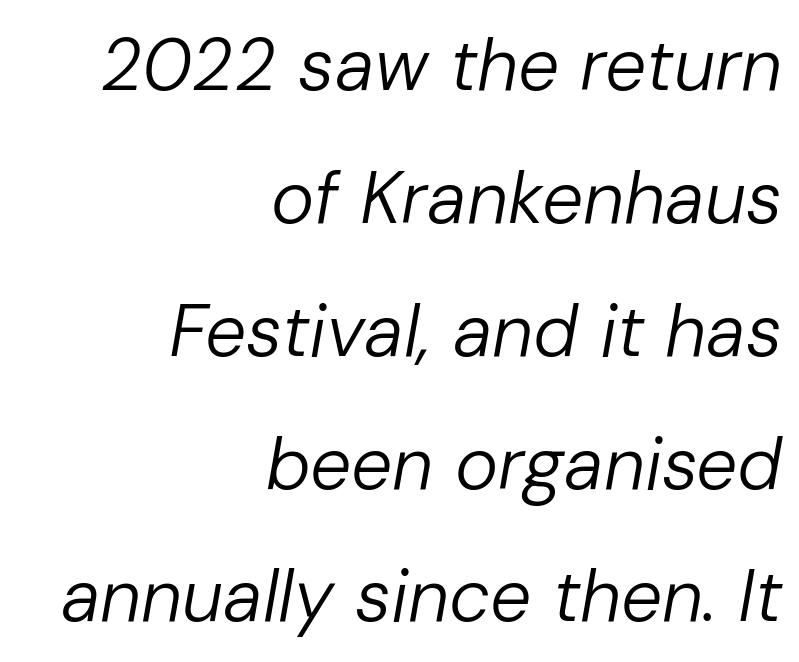
The image shows 73 px regular-weight type, italic (leaning right); set right-aligned, line spacing 1.82x, normal letter spacing, not underlined; low stroke contrast and a medium x-height.
